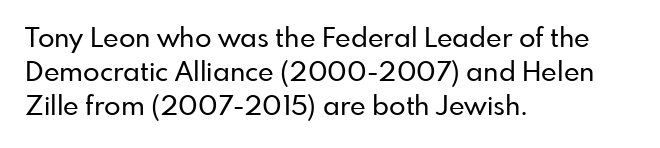
The image shows 27 px text type, upright; set left-aligned, normal line spacing (1.26x), normal letter spacing, not underlined.
